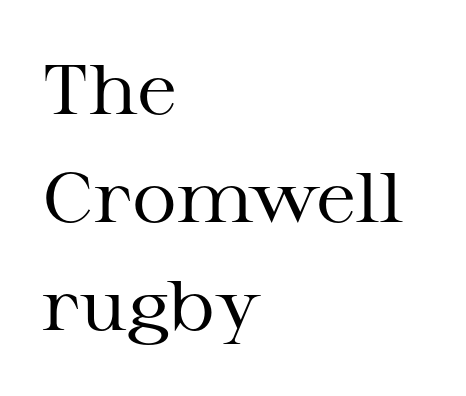
{"serif": "yes", "italic": "no", "bold": "no", "weight": "regular", "width": "wide", "stroke_contrast": "medium", "x_height": "medium", "monospaced": "no", "underline": "no", "align": "left", "line_spacing": "normal", "line_spacing_ratio": 1.54, "letter_spacing": "normal", "letter_spacing_em": 0.0, "glyph_px": 70}
